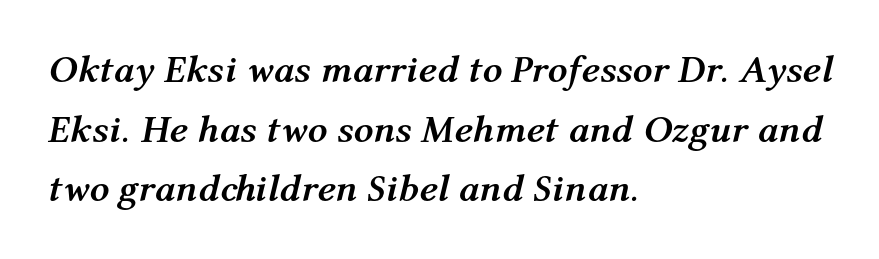
The gaps between neighbouring characters are ordinary and unremarkable. The specimen reads as italic at a glance. Baseline-to-baseline distance is the conventional proportion of letter height. A full-strength bold gives these letters their thick strokes. A typesetter would call this proportional, since set widths differ per character.
